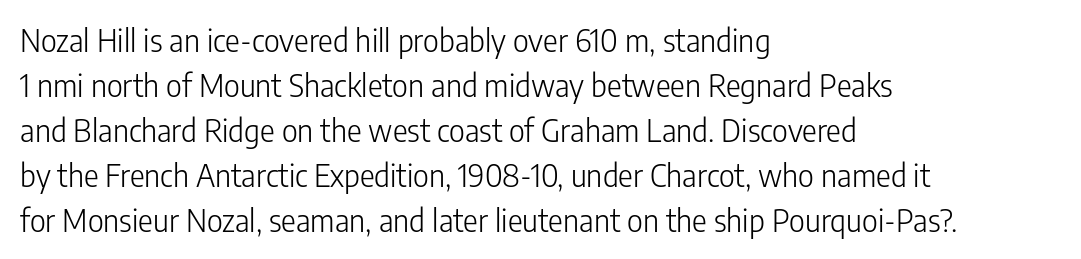
{"serif": "no", "italic": "no", "bold": "no", "weight": "light", "width": "condensed", "stroke_contrast": "low", "x_height": "medium", "monospaced": "no", "underline": "no", "align": "left", "line_spacing": "normal", "line_spacing_ratio": 1.45, "letter_spacing": "normal", "letter_spacing_em": 0.0, "glyph_px": 31}
